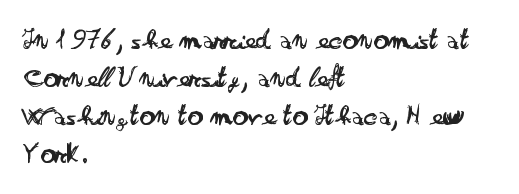
{"serif": "no", "italic": "no", "bold": "no", "weight": "regular", "width": "wide", "stroke_contrast": "low", "x_height": "small", "monospaced": "no", "underline": "no", "align": "left", "line_spacing": "normal", "line_spacing_ratio": 1.27, "letter_spacing": "normal", "letter_spacing_em": 0.0, "glyph_px": 30}
